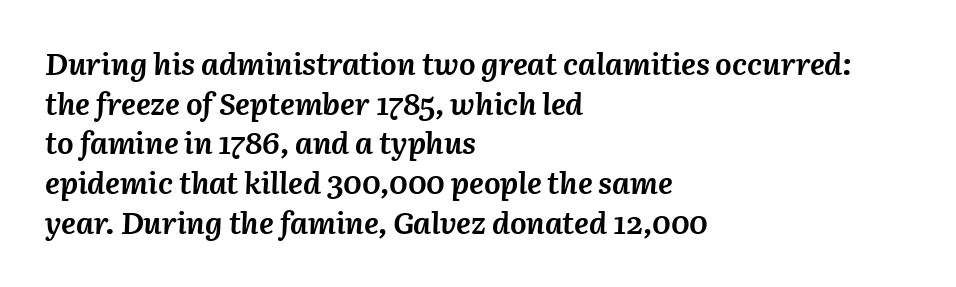
The image shows 31 px semibold type, italic (leaning right); set left-aligned, normal line spacing (1.28x), normal letter spacing, not underlined; medium stroke contrast and a medium x-height.
